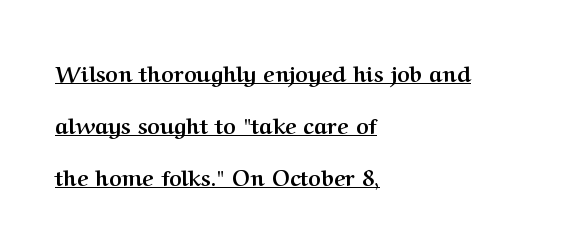
Q: Is the text bold? A: Yes.
Q: Is the text italic (slanted)? A: No, it is upright.
Q: Is the text underlined? A: Yes.
Q: How is the paragraph aligned? A: Left-aligned.
Q: Is the spacing between letters normal or unusually wide? A: Normal.
Q: Is the spacing between lines tight, normal or loose? A: Loose.
